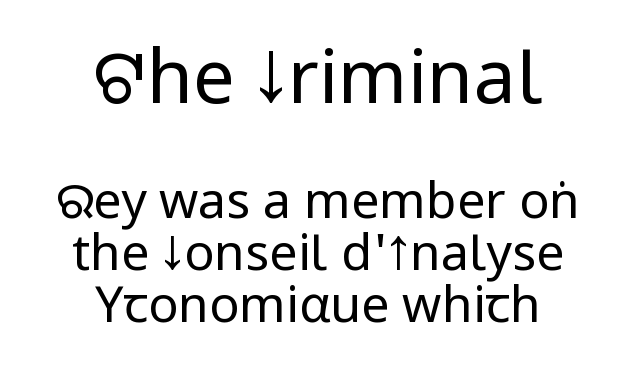
Neither beginnings nor endings align; midpoints do. There is no visible air inserted between adjacent glyphs. Of the two passages, the one on top uses the larger point size. Do the letters lean? They stand straight. What's the leading like? Squeezed, with rows nearly overlapping. Lines of text with bare space underneath.
